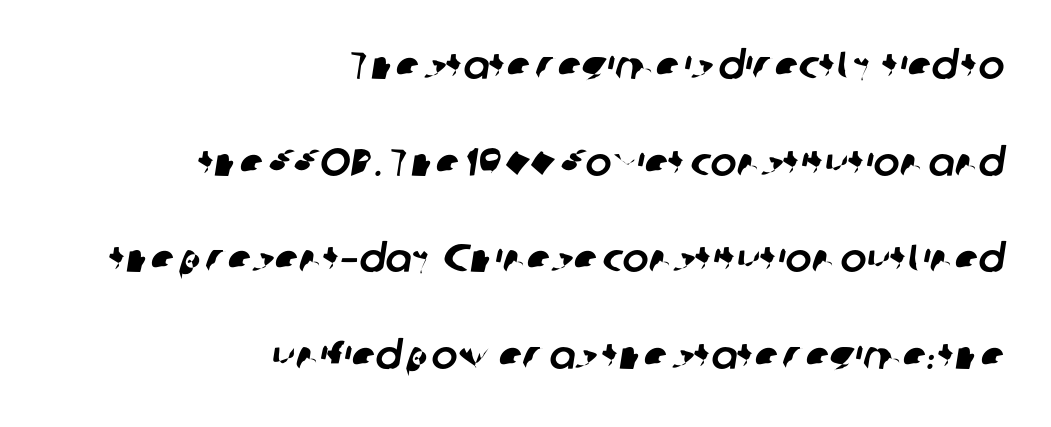
The image shows 39 px sans-serif type; set right-aligned, loose line spacing (2.48x), normal letter spacing, not underlined; low stroke contrast and a medium x-height.
